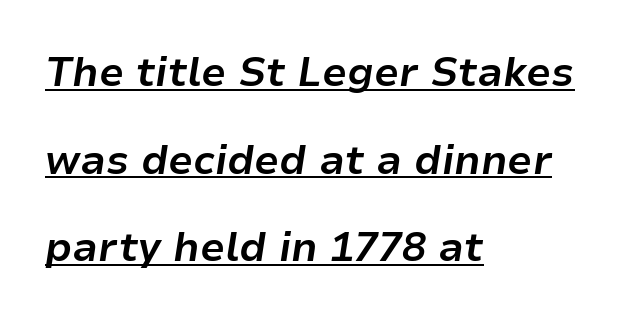
Q: Is the text bold? A: Yes.
Q: Is the text italic (slanted)? A: Yes, it leans right by about 9 degrees.
Q: Is the text underlined? A: Yes.
Q: How is the paragraph aligned? A: Left-aligned.
Q: Is the spacing between letters normal or unusually wide? A: Normal.
Q: Is the spacing between lines tight, normal or loose? A: Loose.
Q: Width (condensed, normal, or wide)? A: Normal.
Q: Stroke contrast? A: Low.
Q: x-height? A: Medium.
Q: Monospaced? A: No.
